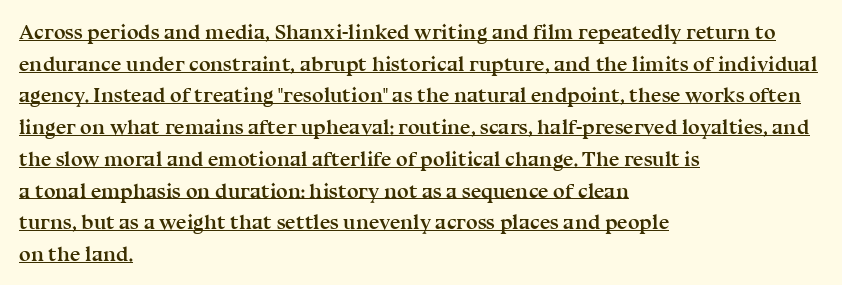
The image shows 21 px bold type, upright; set left-aligned, normal line spacing (1.51x), normal letter spacing, underlined.
